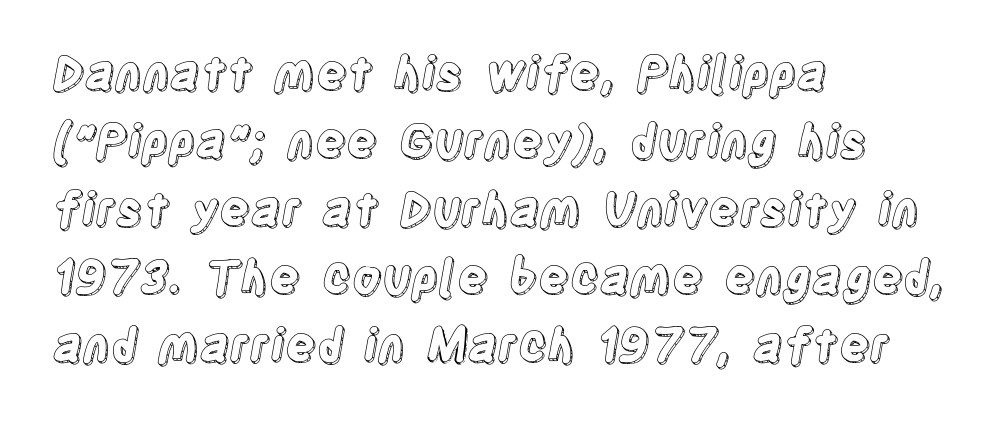
The image shows 46 px condensed type; set left-aligned, normal line spacing (1.48x), normal letter spacing, not underlined; a large x-height.
